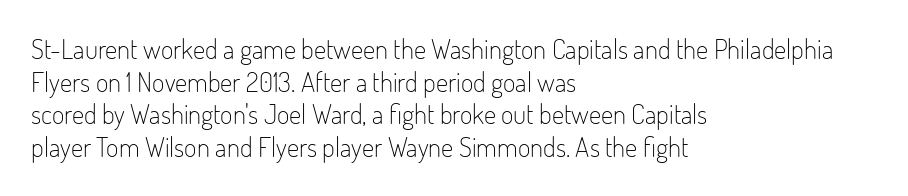
The image shows 27 px text type, upright; set left-aligned, line spacing 1.21x, normal letter spacing, not underlined.
